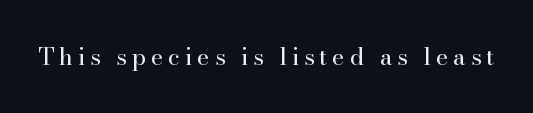
The image shows 24 px text type, upright; set unusually wide letter spacing (+0.2 em), not underlined.
